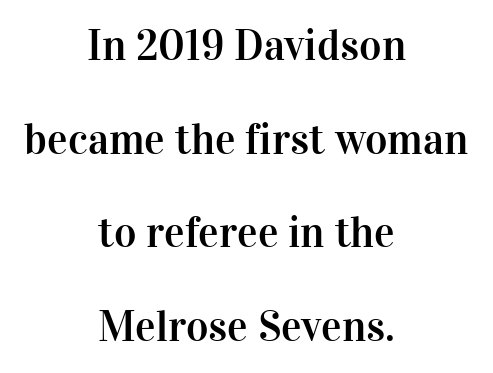
Q: Is the text italic (slanted)? A: No, it is upright.
Q: Is the typeface a serif or a sans-serif typeface? A: Serif.
Q: Is the text underlined? A: No.
Q: How is the paragraph aligned? A: Centered.
Q: Is the spacing between letters normal or unusually wide? A: Normal.
Q: Is the spacing between lines tight, normal or loose? A: Loose.
Q: Width (condensed, normal, or wide)? A: Normal.
Q: Stroke contrast? A: High.
Q: x-height? A: Medium.
Q: Monospaced? A: No.
